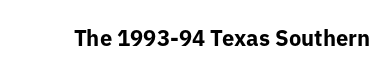
Q: Is the text bold? A: Yes.
Q: Is the text italic (slanted)? A: No, it is upright.
Q: Is the text underlined? A: No.
Q: Is the spacing between letters normal or unusually wide? A: Normal.
